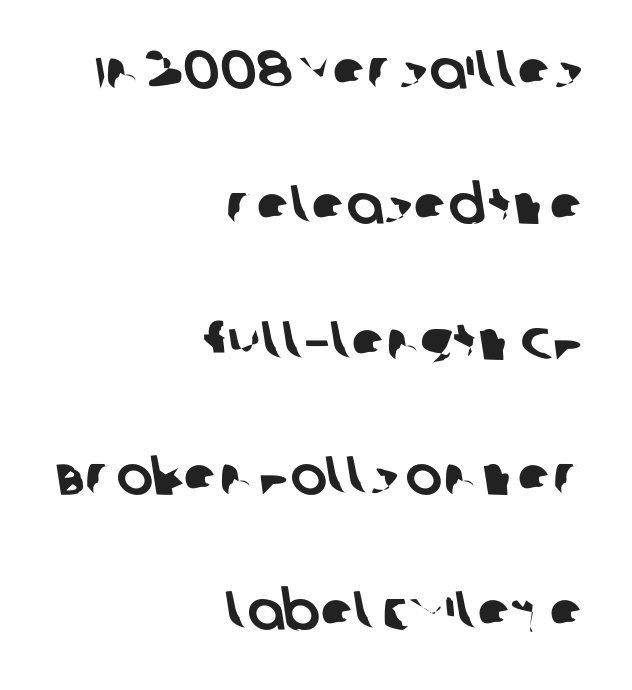
{"serif": "no", "width": "normal", "stroke_contrast": "low", "x_height": "large", "monospaced": "no", "underline": "no", "align": "right", "line_spacing": "loose", "line_spacing_ratio": 2.46, "letter_spacing": "normal", "letter_spacing_em": 0.0, "glyph_px": 55}
